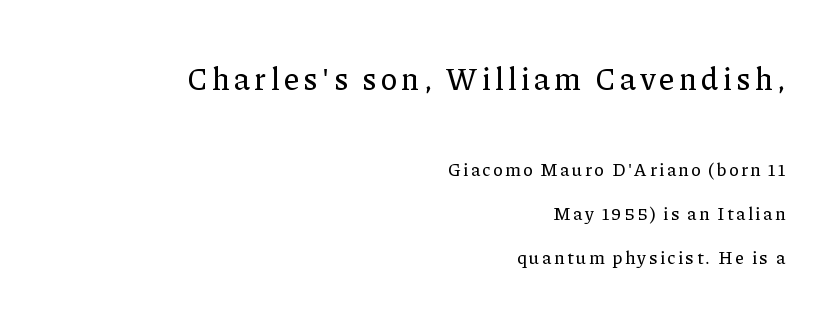
The image shows 31 px serif type, upright; set right-aligned, loose line spacing (2.45x), not underlined; the first (top) block is 1.72x larger; low stroke contrast and a medium x-height.
